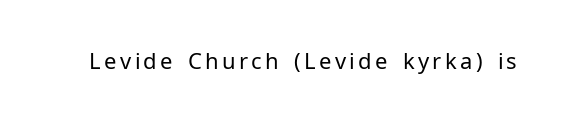
{"italic": "no", "bold": "no", "underline": "no", "glyph_px": 22}
